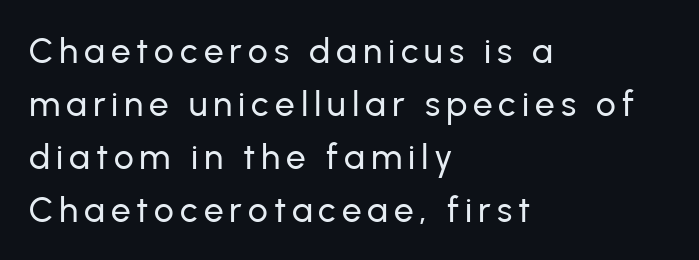
The image shows 35 px sans-serif type, upright; set left-aligned, normal line spacing (1.51x), not underlined; low stroke contrast and a medium x-height.
